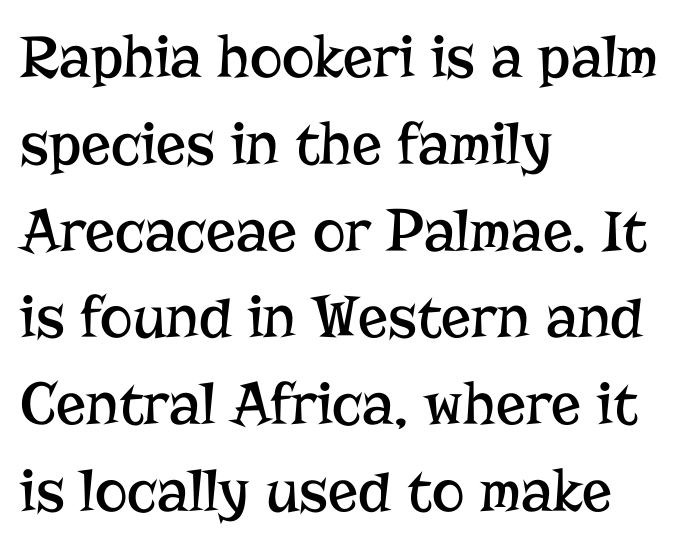
The image shows 62 px regular-weight serif type, upright; set left-aligned, normal line spacing (1.4x), normal letter spacing, not underlined; low stroke contrast and a medium x-height.
